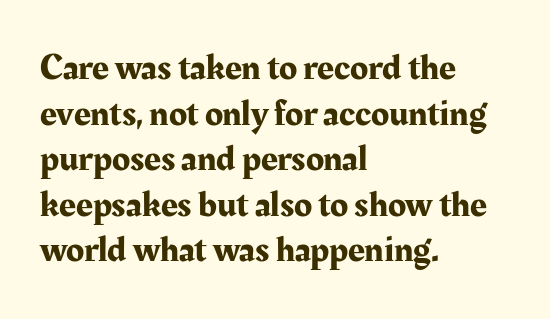
Q: Is the text italic (slanted)? A: No, it is upright.
Q: Is the typeface a serif or a sans-serif typeface? A: Serif.
Q: Is the text underlined? A: No.
Q: How is the paragraph aligned? A: Left-aligned.
Q: Is the spacing between letters normal or unusually wide? A: Normal.
Q: Width (condensed, normal, or wide)? A: Normal.
Q: Stroke contrast? A: Medium.
Q: x-height? A: Medium.
Q: Monospaced? A: No.
